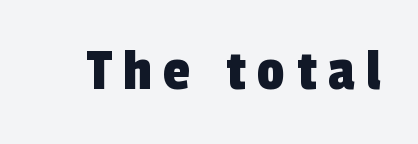
Rule under the text: the space is simply empty. Character widths vary here, with narrow letters taking less room than wide ones. The designer went with a sans here, leaving each stem footless.
